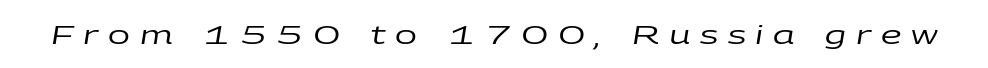
Q: Is the text bold? A: No.
Q: Is the text italic (slanted)? A: Yes, it leans right by about 9 degrees.
Q: Is the text underlined? A: No.
Q: Is the spacing between letters normal or unusually wide? A: Unusually wide.
